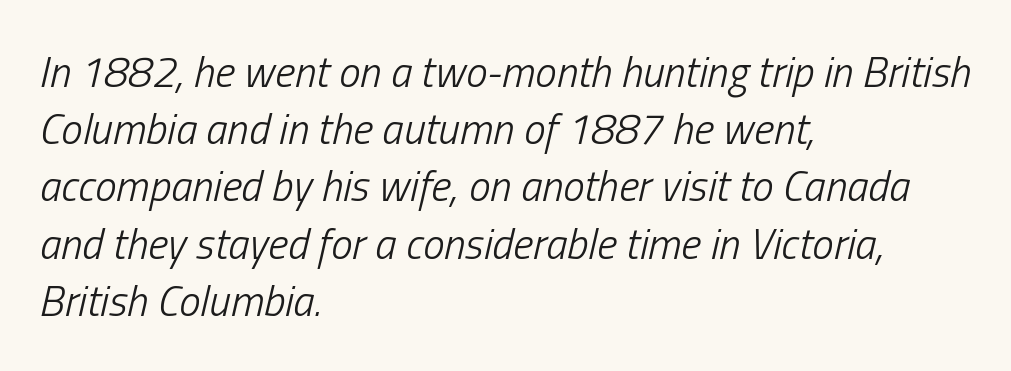
Q: Is the text bold? A: No.
Q: Is the text italic (slanted)? A: Yes, it leans right by about 13 degrees.
Q: Is the text underlined? A: No.
Q: How is the paragraph aligned? A: Left-aligned.
Q: Is the spacing between letters normal or unusually wide? A: Normal.
Q: Is the spacing between lines tight, normal or loose? A: Normal.
Q: Width (condensed, normal, or wide)? A: Condensed.
Q: Stroke contrast? A: Low.
Q: x-height? A: Medium.
Q: Monospaced? A: No.
